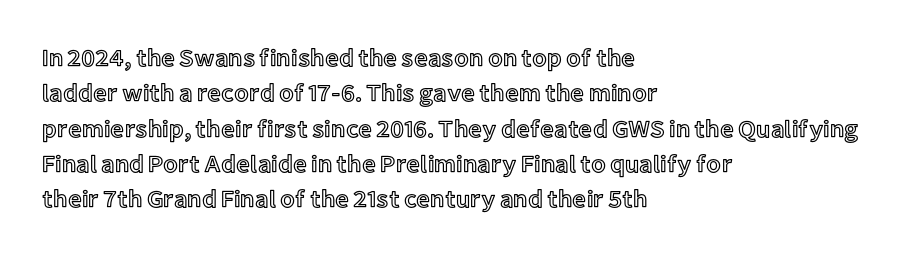
{"italic": "no", "underline": "no", "align": "left", "line_spacing": "normal", "line_spacing_ratio": 1.47, "letter_spacing": "normal", "letter_spacing_em": 0.0, "glyph_px": 24}
